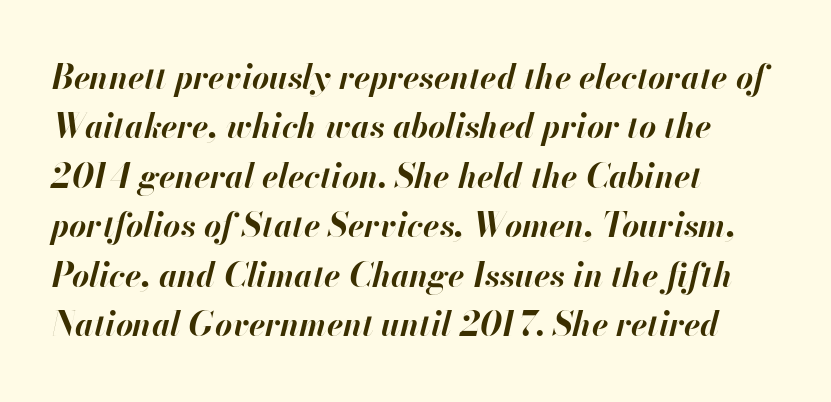
These lines keep a tight, regular rhythm from letter to letter. Descender tails drop into unmarked territory. It's the slanting kind of type. Is this a fixed-width face? No — the glyphs have proportional, varying widths.
